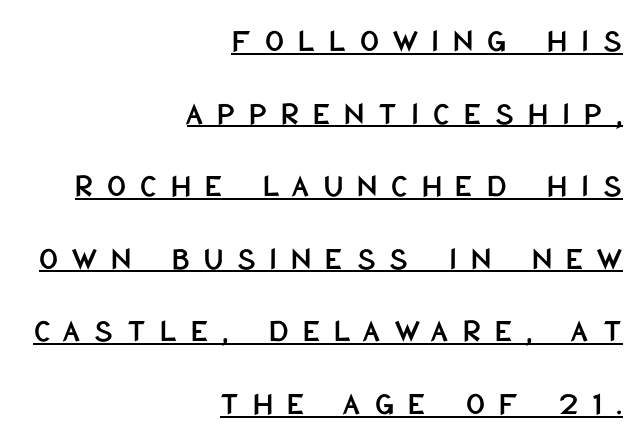
{"serif": "no", "italic": "no", "width": "condensed", "stroke_contrast": "low", "x_height": "large", "monospaced": "no", "underline": "yes", "align": "right", "line_spacing": "loose", "line_spacing_ratio": 2.2, "letter_spacing": "wide", "letter_spacing_em": 0.42, "glyph_px": 33}
